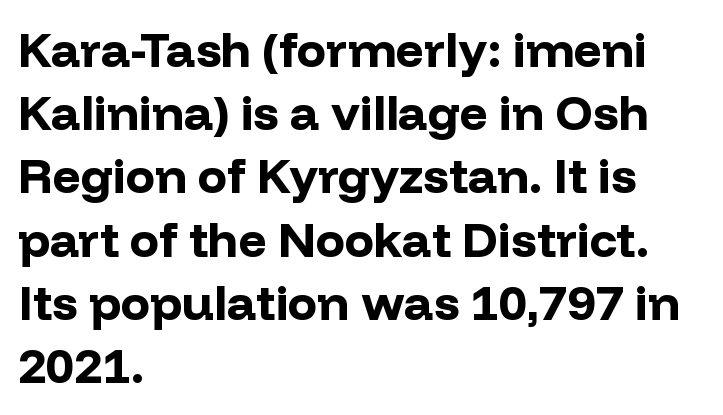
Q: Is the text bold? A: Yes.
Q: Is the text italic (slanted)? A: No, it is upright.
Q: Is the typeface a serif or a sans-serif typeface? A: Sans-serif.
Q: Is the text underlined? A: No.
Q: How is the paragraph aligned? A: Left-aligned.
Q: Is the spacing between letters normal or unusually wide? A: Normal.
Q: Is the spacing between lines tight, normal or loose? A: Normal.
Q: Width (condensed, normal, or wide)? A: Normal.
Q: Stroke contrast? A: Low.
Q: x-height? A: Medium.
Q: Monospaced? A: No.
